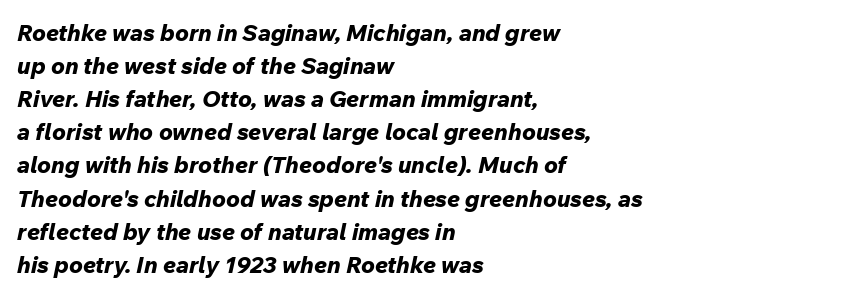
The image shows 23 px bold type, italic (leaning right); set left-aligned, normal line spacing (1.44x), normal letter spacing, not underlined.
